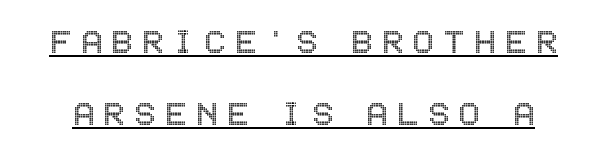
Compared with typical body copy, the letter spacing here is much looser. You can tell it's not italic because the verticals are truly vertical. What decoration does the sample have? An underline.
